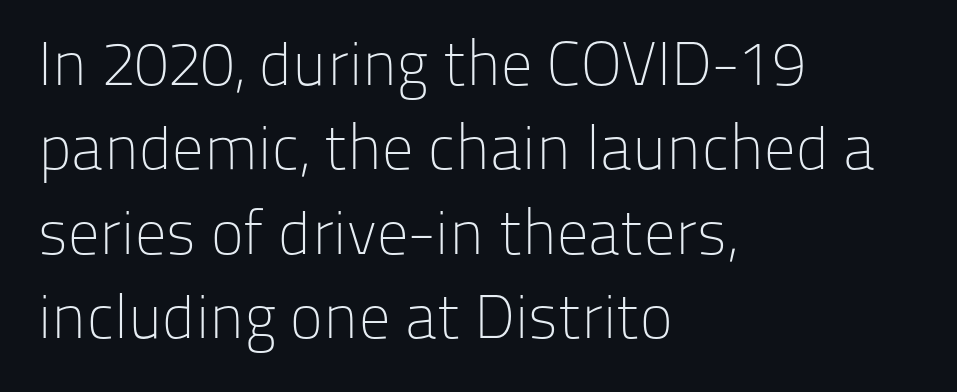
{"serif": "no", "italic": "no", "bold": "no", "weight": "light", "width": "normal", "stroke_contrast": "low", "x_height": "medium", "monospaced": "no", "underline": "no", "align": "left", "line_spacing": "normal", "line_spacing_ratio": 1.36, "letter_spacing": "normal", "letter_spacing_em": 0.0, "glyph_px": 62}
